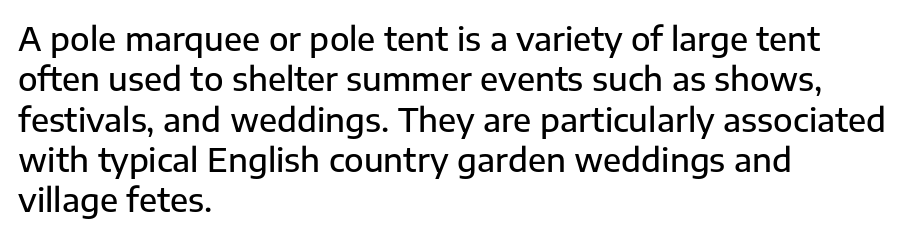
The image shows 32 px semibold sans-serif type, upright; set left-aligned, normal line spacing (1.26x), normal letter spacing, not underlined; low stroke contrast and a medium x-height.
